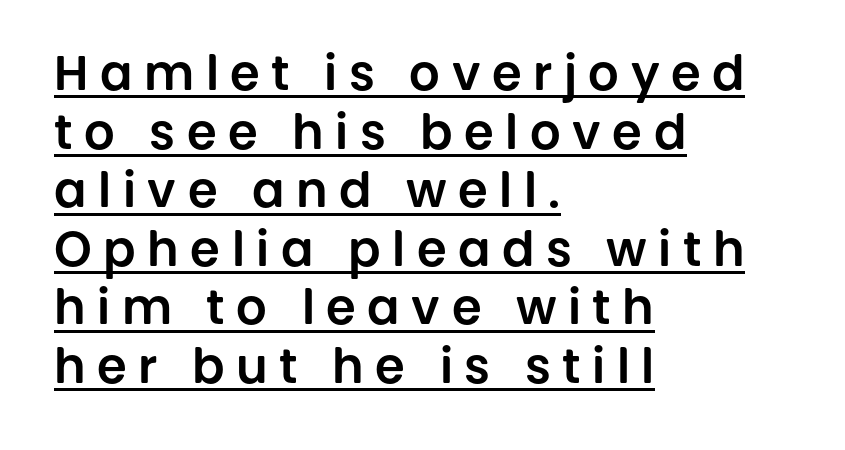
{"serif": "no", "italic": "no", "width": "normal", "stroke_contrast": "low", "x_height": "large", "monospaced": "no", "underline": "yes", "align": "left", "line_spacing_ratio": 1.22, "letter_spacing": "wide", "letter_spacing_em": 0.24, "glyph_px": 48}
